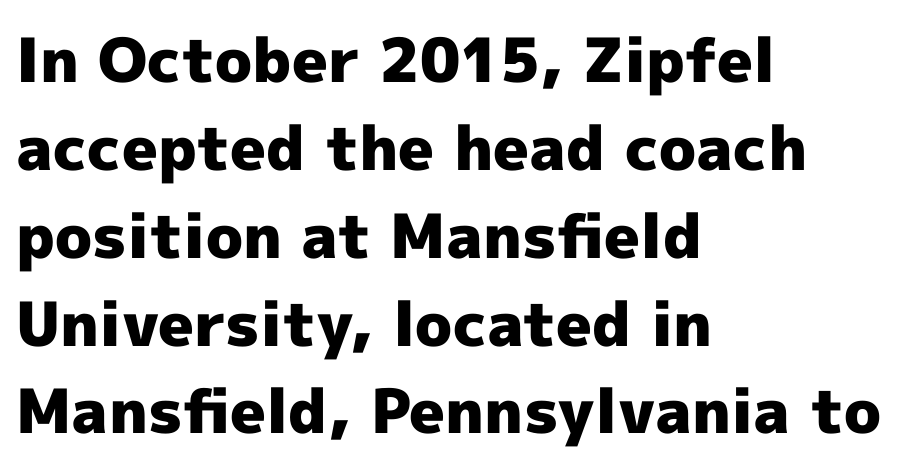
Q: Is the text bold? A: Yes.
Q: Is the text italic (slanted)? A: No, it is upright.
Q: Is the typeface a serif or a sans-serif typeface? A: Sans-serif.
Q: Is the text underlined? A: No.
Q: How is the paragraph aligned? A: Left-aligned.
Q: Is the spacing between letters normal or unusually wide? A: Normal.
Q: Is the spacing between lines tight, normal or loose? A: Normal.
Q: Width (condensed, normal, or wide)? A: Normal.
Q: x-height? A: Medium.
Q: Monospaced? A: No.
